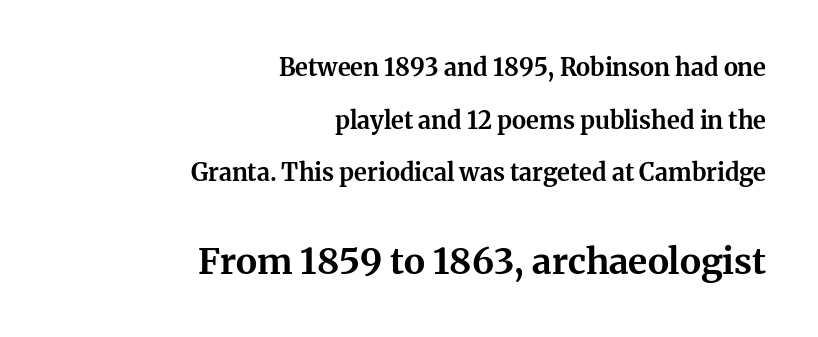
The image shows 36 px bold serif type, upright; set right-aligned, loose line spacing (2.19x), normal letter spacing, not underlined; the second (bottom) block is 1.5x larger; medium stroke contrast and a medium x-height.
